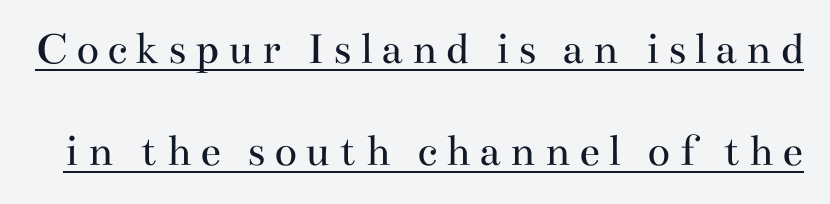
Q: Is the text bold? A: No.
Q: Is the text italic (slanted)? A: No, it is upright.
Q: Is the typeface a serif or a sans-serif typeface? A: Serif.
Q: Is the text underlined? A: Yes.
Q: Is the spacing between lines tight, normal or loose? A: Loose.
Q: Width (condensed, normal, or wide)? A: Wide.
Q: Stroke contrast? A: Medium.
Q: x-height? A: Small.
Q: Monospaced? A: No.
